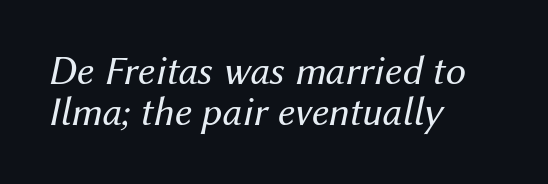
The image shows 41 px regular-weight type, italic (leaning right); set left-aligned, tight line spacing (1.01x), normal letter spacing, not underlined; medium stroke contrast and a medium x-height.
